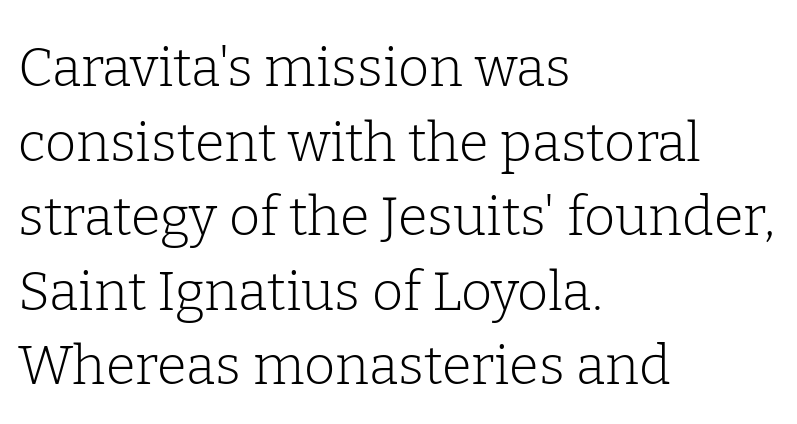
{"serif": "yes", "italic": "no", "bold": "no", "weight": "light", "width": "normal", "stroke_contrast": "low", "x_height": "medium", "monospaced": "no", "underline": "no", "align": "left", "line_spacing": "normal", "line_spacing_ratio": 1.38, "letter_spacing": "normal", "letter_spacing_em": 0.0, "glyph_px": 54}
